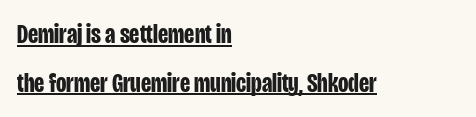
Nobody touched the tracking dial on this one. Which margin do the lines hug? The left one — the right edge is uneven. Strong, thick strokes mark this as bold type. The specimen reads as upright at a glance. This sample carries an underscore along the baseline area.
